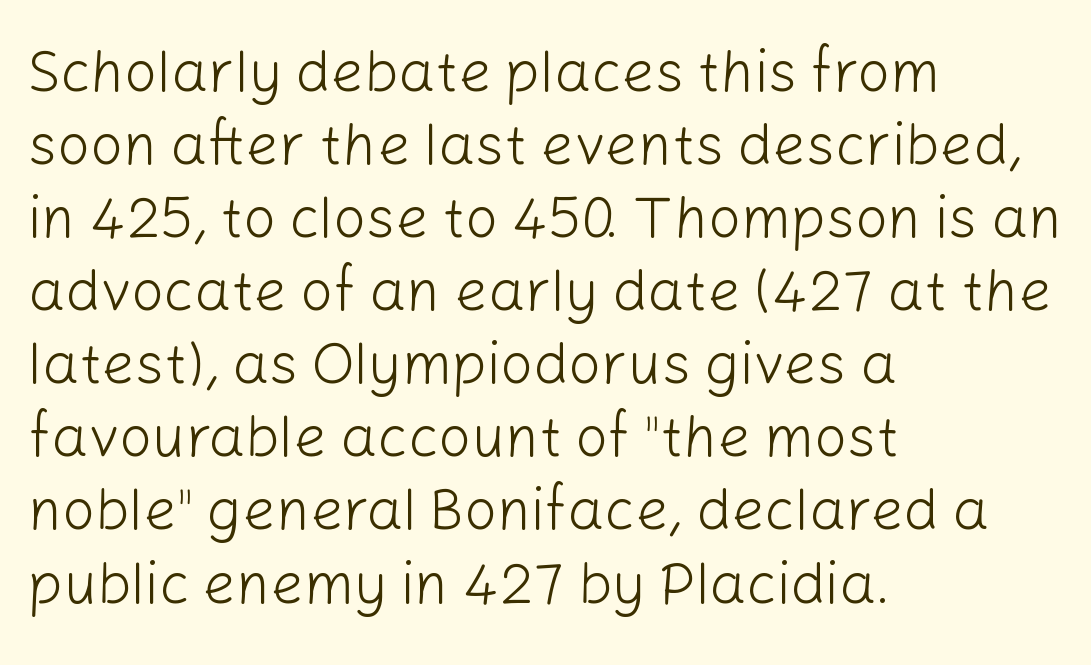
{"serif": "no", "italic": "no", "bold": "no", "weight": "light", "width": "normal", "stroke_contrast": "low", "x_height": "medium", "monospaced": "no", "underline": "no", "align": "left", "line_spacing": "normal", "line_spacing_ratio": 1.26, "letter_spacing": "normal", "letter_spacing_em": 0.0, "glyph_px": 58}
